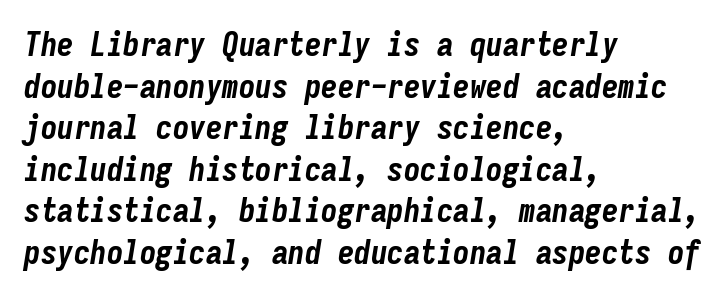
The image shows 33 px bold, condensed type, italic (leaning right), monospaced; set left-aligned, normal line spacing (1.26x), normal letter spacing, not underlined; low stroke contrast and a medium x-height.
